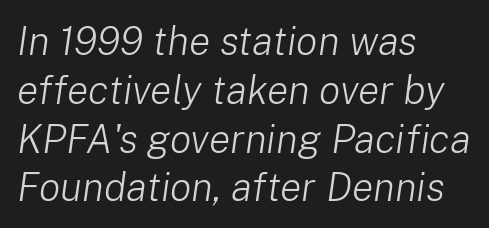
The image shows 40 px light type, italic (leaning right); set left-aligned, line spacing 1.22x, normal letter spacing, not underlined; low stroke contrast and a medium x-height.
